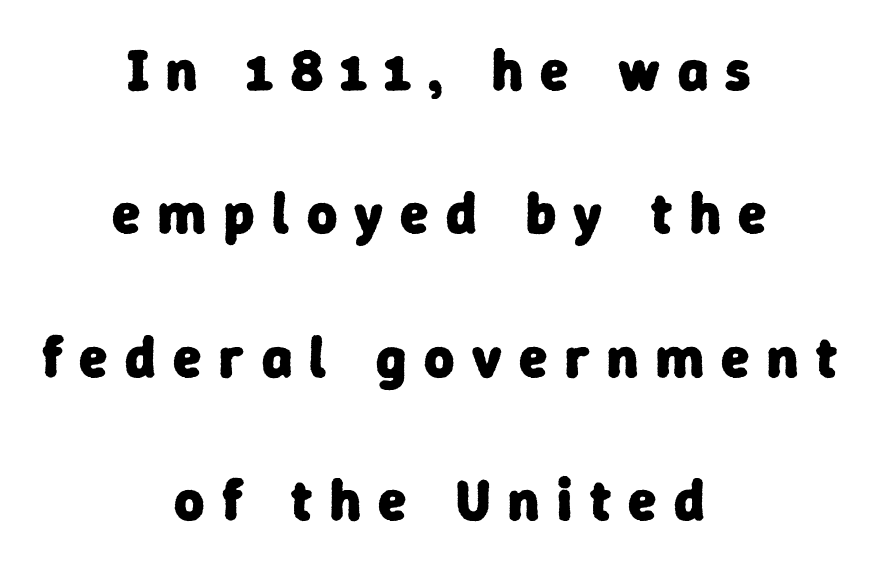
You could only call the tracking loose — the letters float apart. A typesetter would call this proportional, since set widths differ per character. Horizontally, the lines are justified to the midpoint only. Type style note: lacks serifs. This block would shrink considerably if given ordinary leading; it's expanded now. The glyphs are unaccompanied by any horizontal stroke below them.
